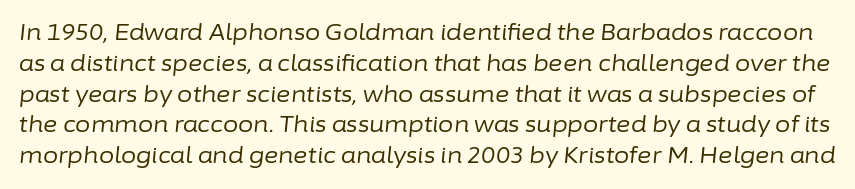
Is there much room between lines? A standard amount, neither cramped nor airy. The strokes are not fattened; the text isn't bold. A clean baseline with only descenders dipping below it. The tracking reads as untouched default to a designer's eye. You can tell it's italic because the verticals aren't actually vertical.
